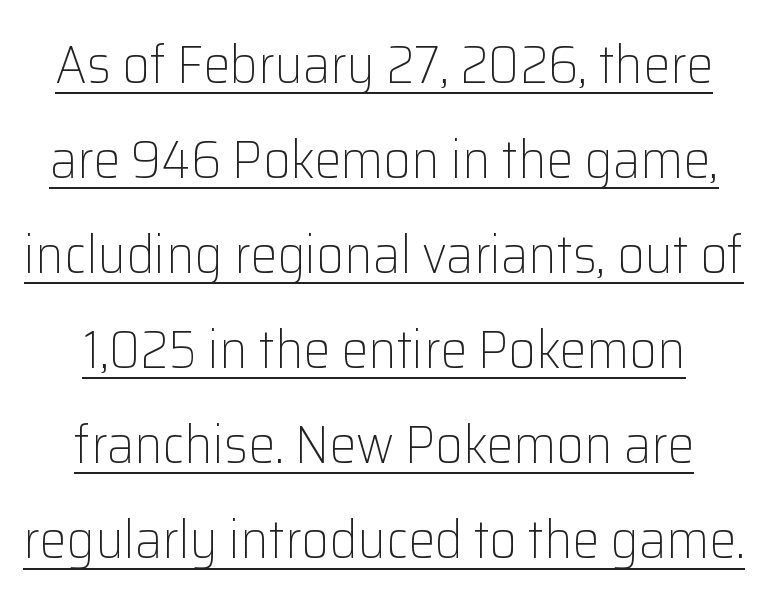
{"serif": "no", "italic": "no", "bold": "no", "weight": "light", "width": "normal", "stroke_contrast": "low", "x_height": "medium", "monospaced": "no", "underline": "yes", "line_spacing_ratio": 1.76, "letter_spacing": "normal", "letter_spacing_em": 0.0, "glyph_px": 54}
